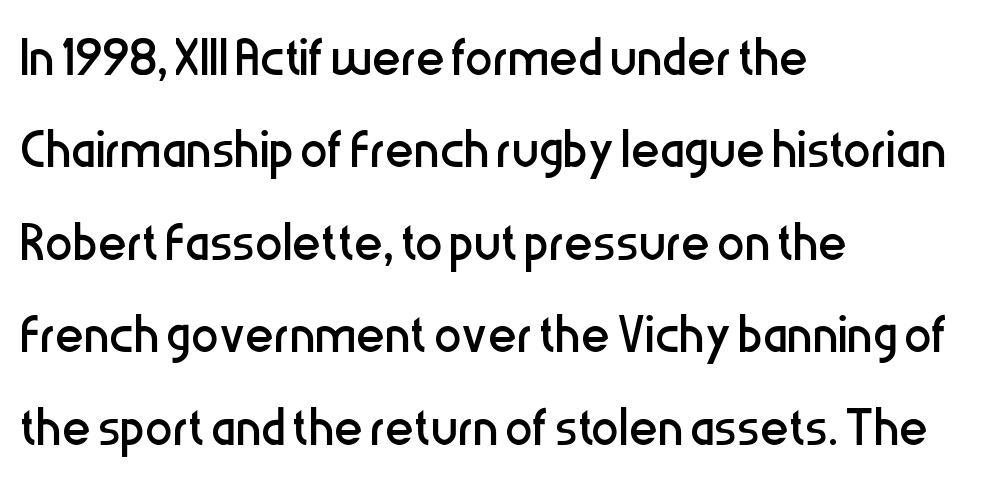
The image shows 69 px regular-weight, condensed sans-serif type, upright; set left-aligned, normal line spacing (1.34x), normal letter spacing, not underlined; low stroke contrast and a medium x-height.
